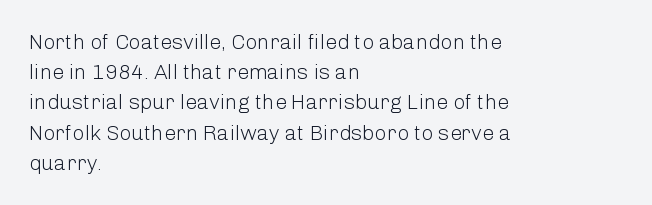
{"italic": "no", "bold": "no", "underline": "no", "align": "left", "line_spacing": "normal", "line_spacing_ratio": 1.44, "letter_spacing": "normal", "letter_spacing_em": 0.0, "glyph_px": 21}
